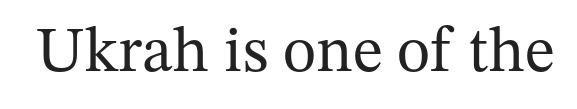
Q: Is the text bold? A: No.
Q: Is the text italic (slanted)? A: No, it is upright.
Q: Is the typeface a serif or a sans-serif typeface? A: Serif.
Q: Is the text underlined? A: No.
Q: Is the spacing between letters normal or unusually wide? A: Normal.
Q: Width (condensed, normal, or wide)? A: Normal.
Q: Stroke contrast? A: Medium.
Q: x-height? A: Medium.
Q: Monospaced? A: No.
